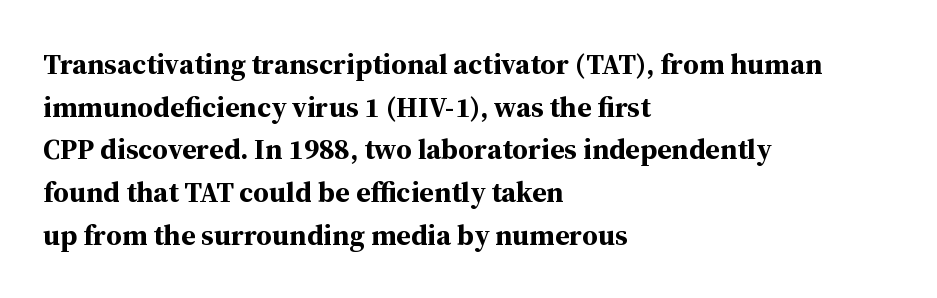
Q: Is the text bold? A: Yes.
Q: Is the text italic (slanted)? A: No, it is upright.
Q: Is the typeface a serif or a sans-serif typeface? A: Serif.
Q: Is the text underlined? A: No.
Q: How is the paragraph aligned? A: Left-aligned.
Q: Is the spacing between letters normal or unusually wide? A: Normal.
Q: Is the spacing between lines tight, normal or loose? A: Normal.
Q: Width (condensed, normal, or wide)? A: Normal.
Q: Stroke contrast? A: Medium.
Q: x-height? A: Medium.
Q: Monospaced? A: No.
